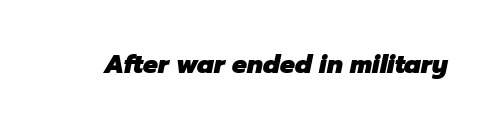
Letters rest on an invisible, unmarked baseline. Compared with typical body copy, the letter spacing here is the same. Rendered with sloped, italic letterforms. Students, this is bold: see how much ink each stroke carries.
